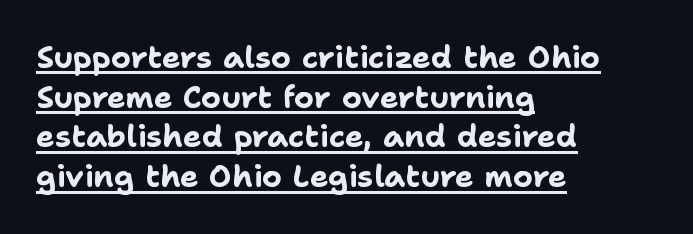
Is the letter spacing exaggerated? No — it looks like the ordinary default. Horizontally, the lines are justified to the leading edge only. Looks like regular typesetting: each glyph gets only the width it needs. Nothing sits at the stroke ends, so this counts as sans-serif.
